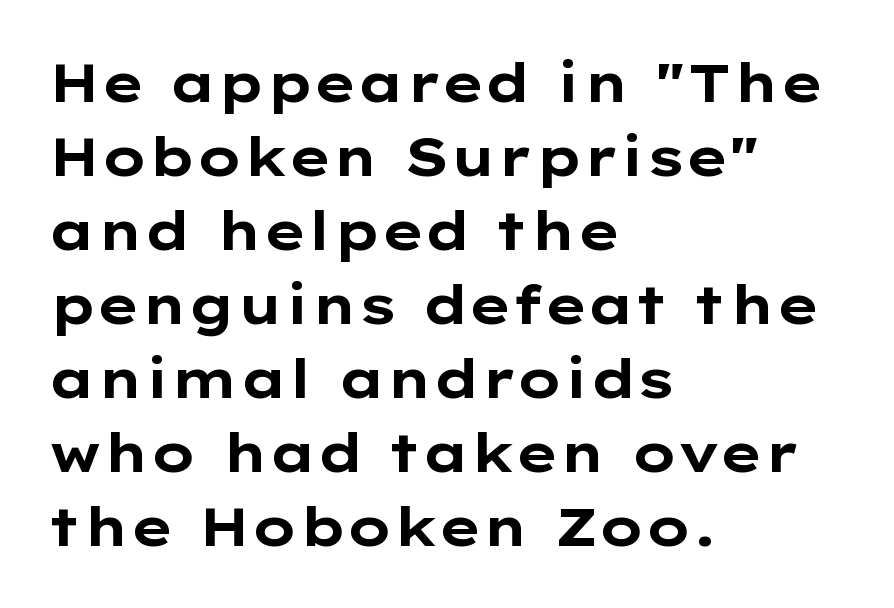
Italic: no, the glyphs are upright roman. Honestly, there is no underline to notice here at all. Proportional: the letters do not fall into vertical columns. The lines in this sample share a left origin and differ only in where they stop. Letterform terminals end flat and unadorned throughout the passage.
